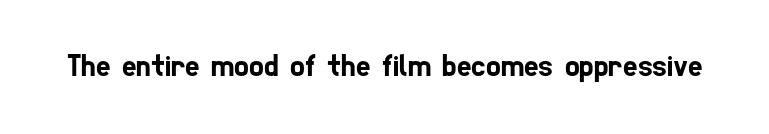
{"serif": "no", "width": "condensed", "stroke_contrast": "low", "x_height": "medium", "monospaced": "no", "underline": "no", "letter_spacing": "normal", "letter_spacing_em": 0.0, "glyph_px": 31}
